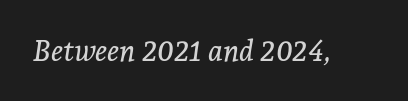
The image shows 29 px serif type, italic (leaning right); set normal letter spacing, not underlined; low stroke contrast and a medium x-height.
